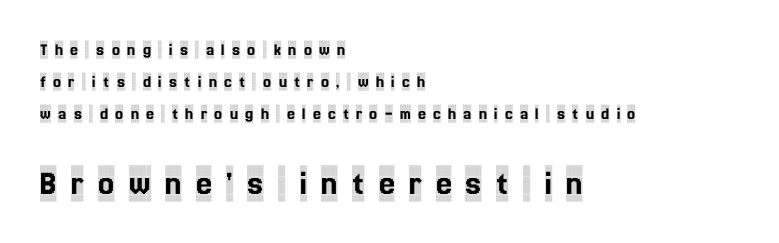
{"serif": "yes", "italic": "no", "width": "condensed", "x_height": "large", "monospaced": "no", "underline": "no", "align": "left", "line_spacing_ratio": 1.79, "letter_spacing": "wide", "letter_spacing_em": 0.39, "larger_block": "second", "size_ratio": 2.0, "glyph_px": 36}
